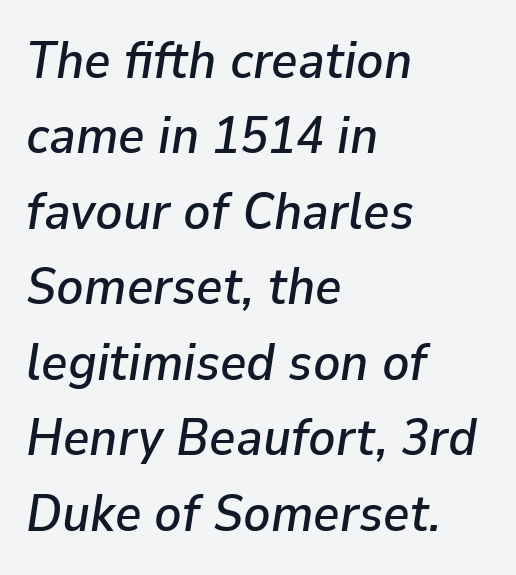
Q: Is the text italic (slanted)? A: Yes, it leans right by about 9 degrees.
Q: Is the text underlined? A: No.
Q: How is the paragraph aligned? A: Left-aligned.
Q: Is the spacing between letters normal or unusually wide? A: Normal.
Q: Is the spacing between lines tight, normal or loose? A: Normal.
Q: Width (condensed, normal, or wide)? A: Normal.
Q: Stroke contrast? A: Low.
Q: x-height? A: Medium.
Q: Monospaced? A: No.
